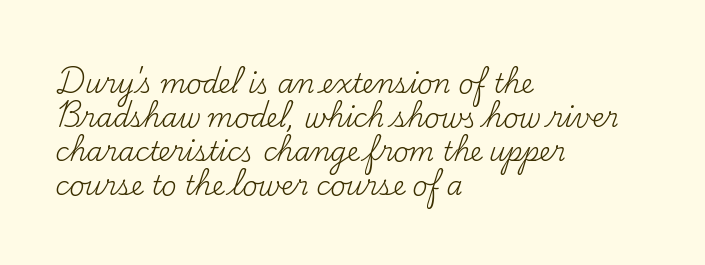
The image shows 26 px text type; set left-aligned, normal line spacing (1.31x), normal letter spacing, not underlined.
